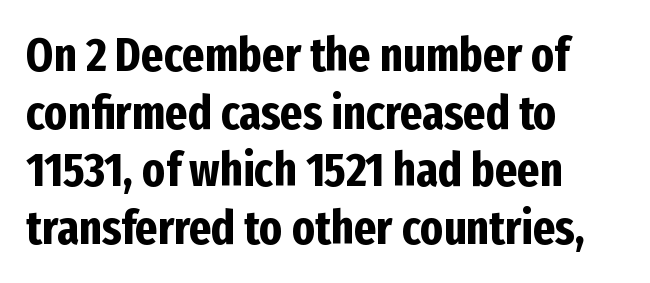
The image shows 48 px bold, condensed sans-serif type, upright; set left-aligned, line spacing 1.2x, normal letter spacing, not underlined; low stroke contrast and a medium x-height.
